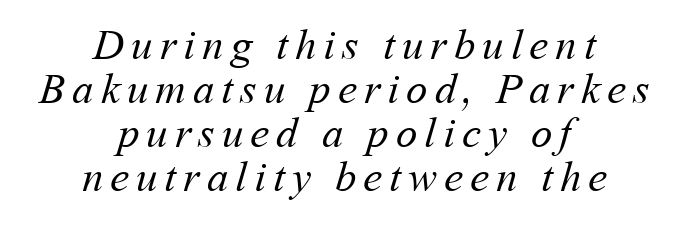
Q: Is the text bold? A: No.
Q: Is the text underlined? A: No.
Q: How is the paragraph aligned? A: Centered.
Q: Is the spacing between lines tight, normal or loose? A: Tight.
Q: Width (condensed, normal, or wide)? A: Normal.
Q: Stroke contrast? A: Medium.
Q: x-height? A: Medium.
Q: Monospaced? A: No.
